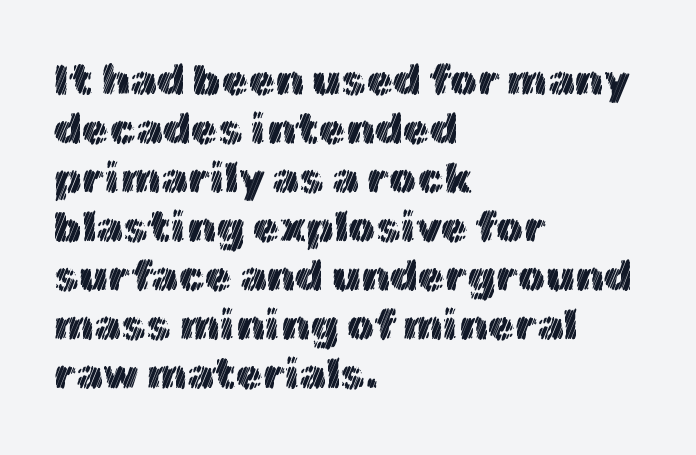
The gaps between neighbouring characters are ordinary and unremarkable. The passage shown is not underscored anywhere. Reading down the column, the eye jumps only a short way to each next line. If you drew a line through each stem, it would be perfectly vertical.
